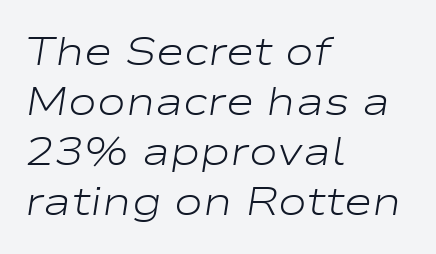
The image shows 39 px light, wide type, italic (leaning right); set left-aligned, normal line spacing (1.28x), normal letter spacing, not underlined; low stroke contrast and a medium x-height.
